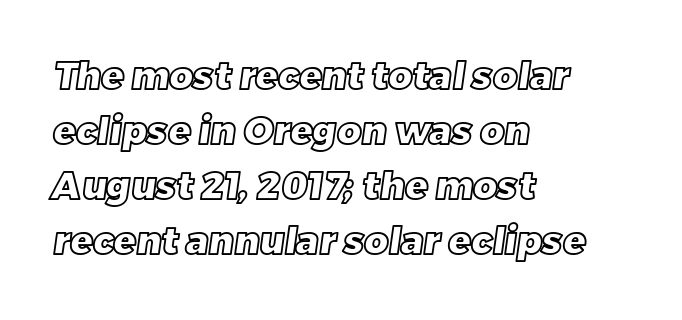
The image shows 37 px text type; set left-aligned, normal line spacing (1.49x), normal letter spacing, not underlined; a large x-height.
